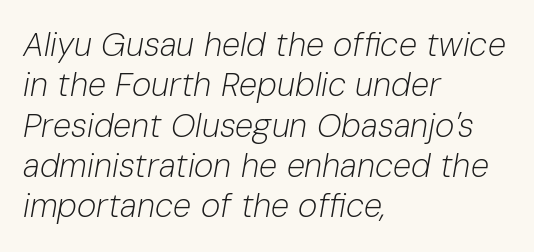
{"italic": "yes", "lean": "right", "slant_degrees": 10, "bold": "no", "weight": "light", "width": "normal", "stroke_contrast": "low", "x_height": "medium", "monospaced": "no", "underline": "no", "align": "left", "line_spacing_ratio": 1.22, "letter_spacing": "normal", "letter_spacing_em": 0.0, "glyph_px": 33}
